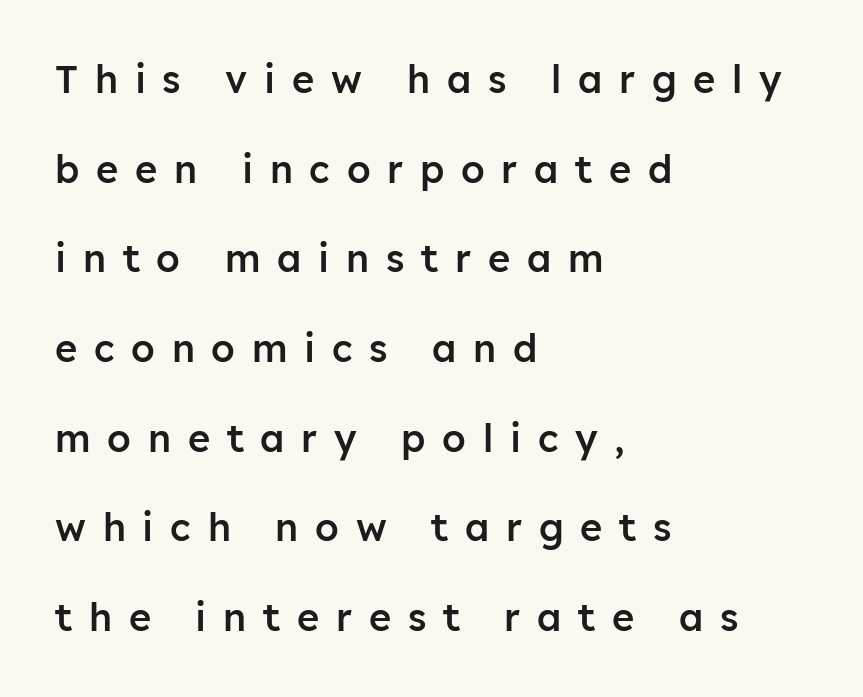
{"serif": "no", "italic": "no", "bold": "semi", "weight": "semibold", "width": "normal", "stroke_contrast": "low", "x_height": "medium", "monospaced": "no", "underline": "no", "align": "left", "line_spacing": "loose", "line_spacing_ratio": 2.36, "letter_spacing": "wide", "letter_spacing_em": 0.44, "glyph_px": 38}
